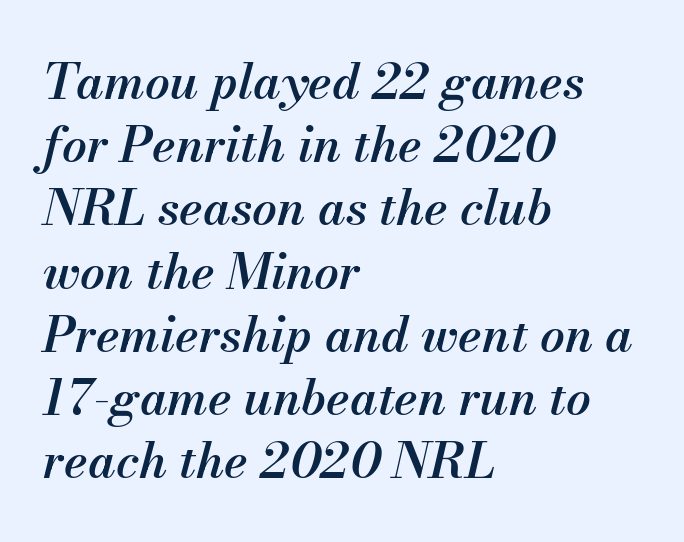
{"italic": "yes", "lean": "right", "slant_degrees": 13, "bold": "semi", "weight": "semibold", "width": "normal", "stroke_contrast": "medium", "x_height": "small", "monospaced": "no", "underline": "no", "align": "left", "line_spacing": "normal", "line_spacing_ratio": 1.29, "letter_spacing": "normal", "letter_spacing_em": 0.0, "glyph_px": 49}
